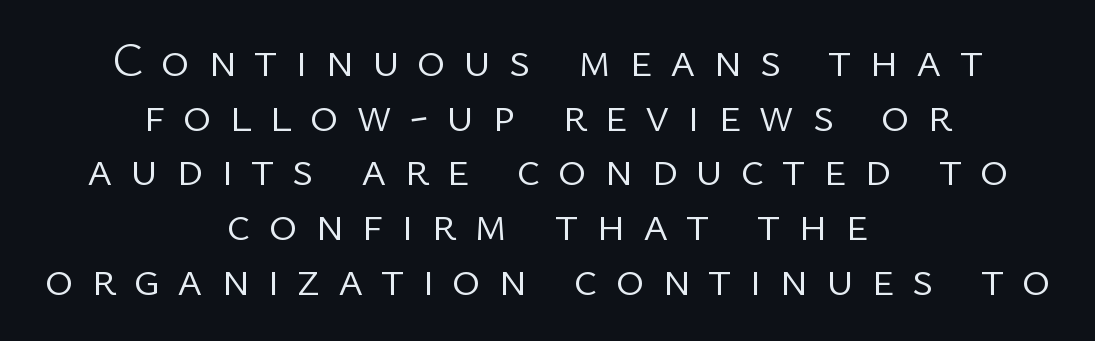
The image shows 48 px light sans-serif type, upright; set centered, tight line spacing (1.14x), unusually wide letter spacing (+0.37 em), not underlined; low stroke contrast and a medium x-height.
